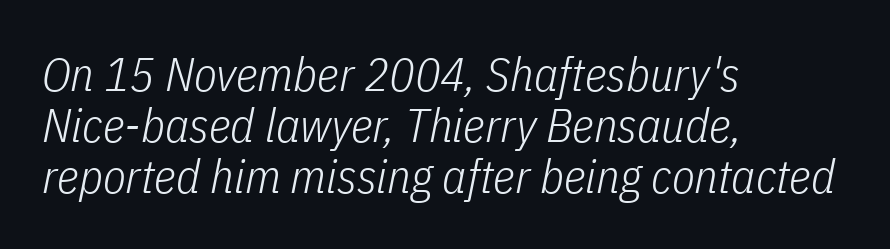
Q: Is the text bold? A: No.
Q: Is the text italic (slanted)? A: Yes, it leans right by about 11 degrees.
Q: Is the text underlined? A: No.
Q: How is the paragraph aligned? A: Left-aligned.
Q: Is the spacing between letters normal or unusually wide? A: Normal.
Q: Is the spacing between lines tight, normal or loose? A: Tight.
Q: Width (condensed, normal, or wide)? A: Condensed.
Q: Stroke contrast? A: Low.
Q: x-height? A: Medium.
Q: Monospaced? A: No.
